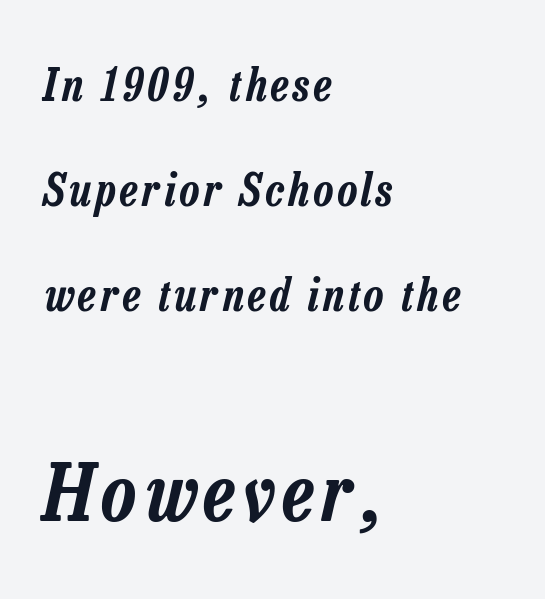
Q: Is the text italic (slanted)? A: Yes, it leans right by about 13 degrees.
Q: Is the text underlined? A: No.
Q: How is the paragraph aligned? A: Left-aligned.
Q: Is the spacing between lines tight, normal or loose? A: Loose.
Q: Which block of text is set in a larger size, the first (top) or the second (bottom)? A: The second (bottom) one.
Q: Width (condensed, normal, or wide)? A: Condensed.
Q: Stroke contrast? A: Low.
Q: x-height? A: Medium.
Q: Monospaced? A: No.
